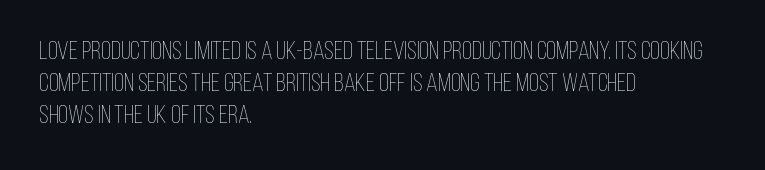
Q: Is the text bold? A: No.
Q: Is the text italic (slanted)? A: No, it is upright.
Q: Is the text underlined? A: No.
Q: How is the paragraph aligned? A: Left-aligned.
Q: Is the spacing between letters normal or unusually wide? A: Normal.
